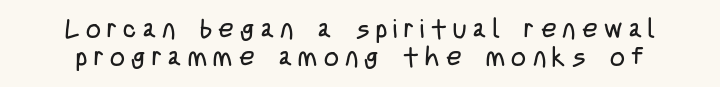
{"italic": "no", "bold": "no", "underline": "no", "line_spacing": "tight", "line_spacing_ratio": 1.06, "letter_spacing": "wide", "letter_spacing_em": 0.25, "glyph_px": 26}
